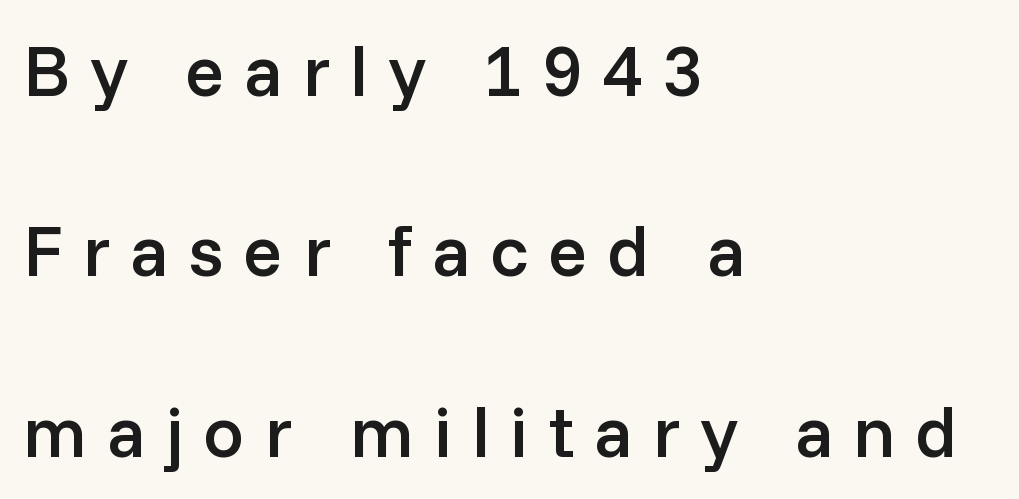
Heft: intermediate — a semibold. Serifs: no, the terminals of the letterforms are clean. A typesetter would mark this as roman, not italic. These lines stand farther apart than default settings would place them. Reading down the block, your eye returns to a fixed left position each line.
